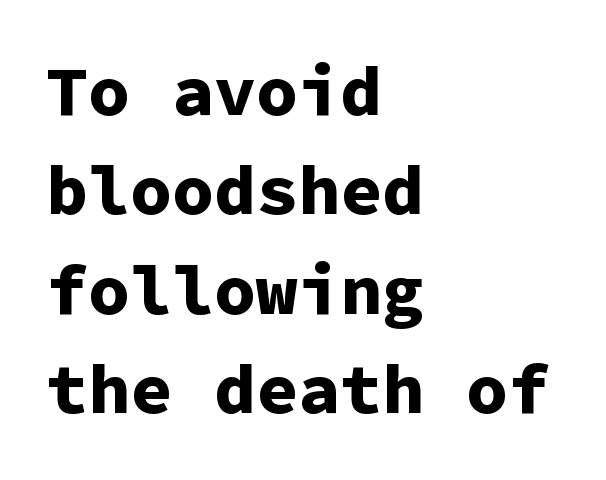
Q: Is the text bold? A: Yes.
Q: Is the text italic (slanted)? A: No, it is upright.
Q: Is the typeface a serif or a sans-serif typeface? A: Sans-serif.
Q: Is the text underlined? A: No.
Q: How is the paragraph aligned? A: Left-aligned.
Q: Is the spacing between letters normal or unusually wide? A: Normal.
Q: Is the spacing between lines tight, normal or loose? A: Normal.
Q: Width (condensed, normal, or wide)? A: Normal.
Q: Stroke contrast? A: Low.
Q: x-height? A: Medium.
Q: Monospaced? A: Yes.
